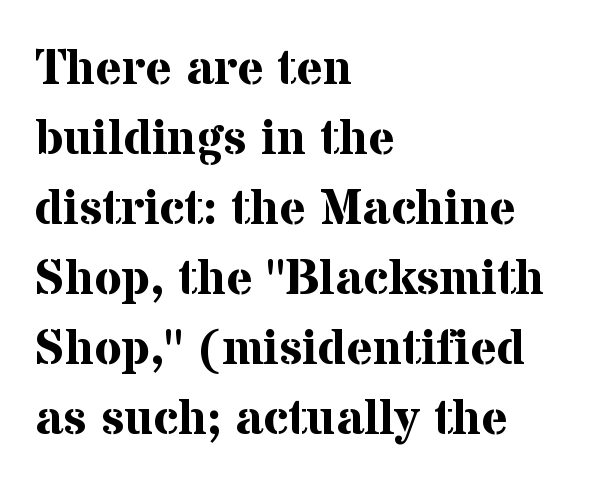
The image shows 50 px bold serif type, upright; set left-aligned, normal line spacing (1.4x), normal letter spacing, not underlined; medium stroke contrast and a medium x-height.
